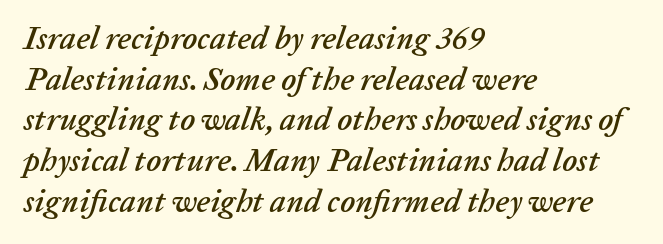
The image shows 32 px text type, italic (leaning right); set left-aligned, normal line spacing (1.27x), normal letter spacing, not underlined; low stroke contrast and a medium x-height.
